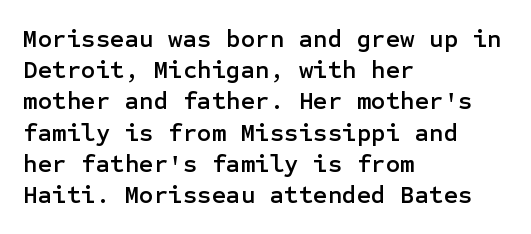
If you drew a line through each stem, it would be perfectly vertical. Leading: standard. The setting favours the left margin, as ordinary paragraphs usually do. Nobody touched the tracking dial on this one. Lines of text with bare space underneath.
